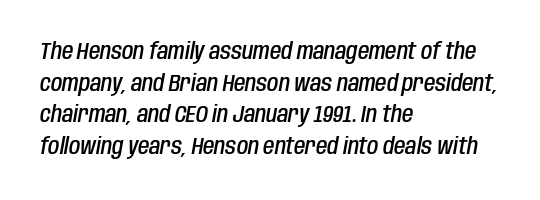
Q: Is the text bold? A: Semi-bold.
Q: Is the text italic (slanted)? A: Yes, it leans right by about 10 degrees.
Q: Is the text underlined? A: No.
Q: How is the paragraph aligned? A: Left-aligned.
Q: Is the spacing between letters normal or unusually wide? A: Normal.
Q: Is the spacing between lines tight, normal or loose? A: Normal.
